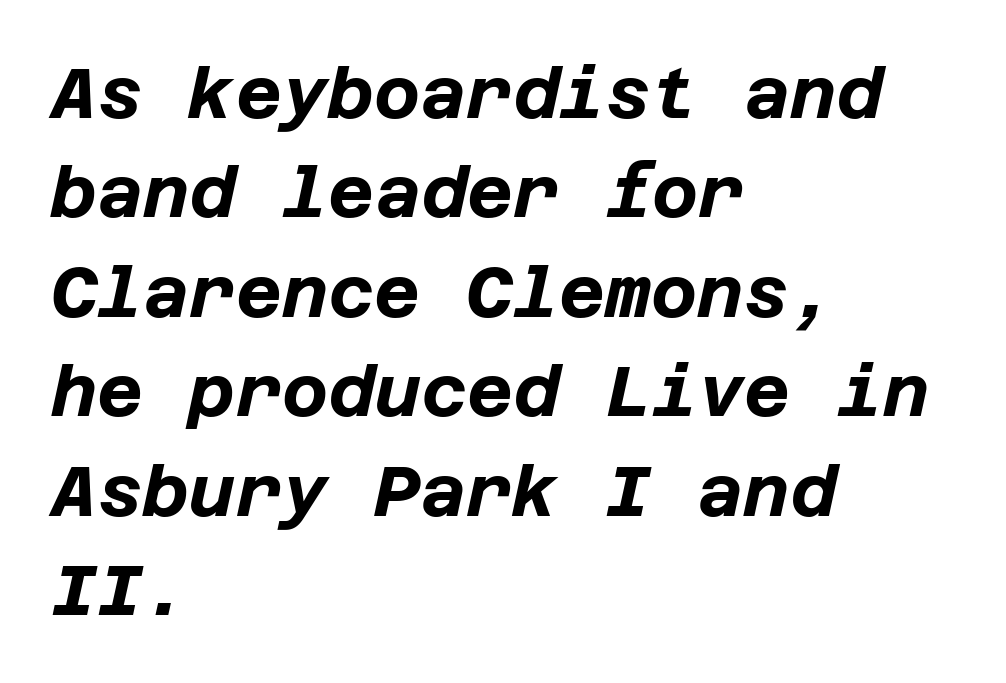
The image shows 71 px bold type, italic (leaning right); set left-aligned, normal line spacing (1.4x), normal letter spacing, not underlined; low stroke contrast and a large x-height.
